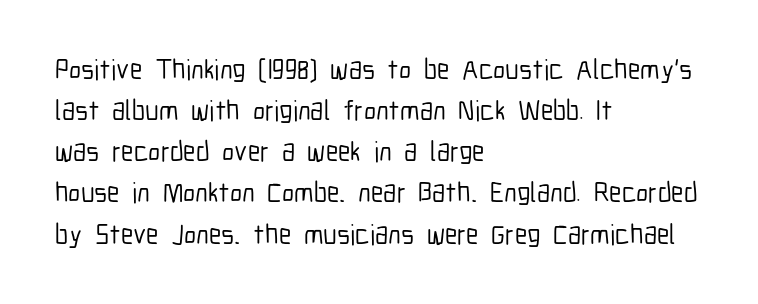
Nope, not italic — everything's standing straight. The letters sit at their default tracking, neither squeezed nor spread. Reading down the column, the eye jumps a familiar distance to each next line. This sample uses a sans-serif face.
